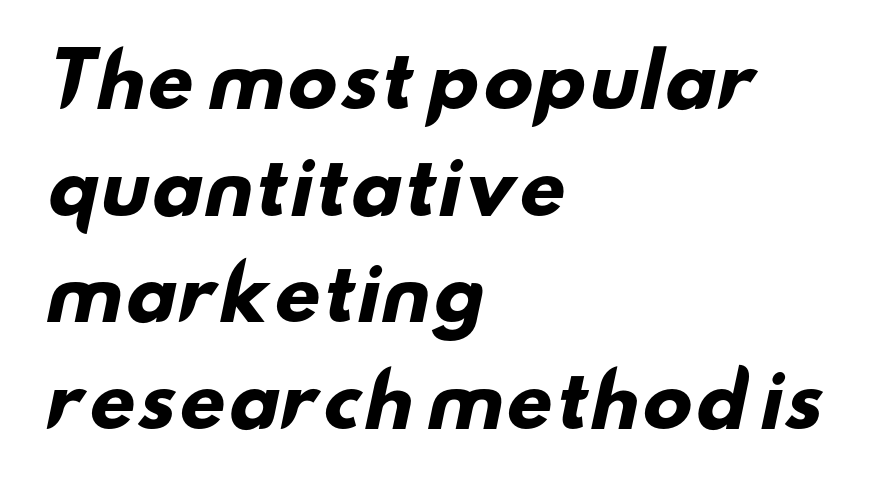
The image shows 73 px heavy, wide sans-serif type; set left-aligned, normal line spacing (1.46x), normal letter spacing, not underlined; low stroke contrast and a small x-height.
